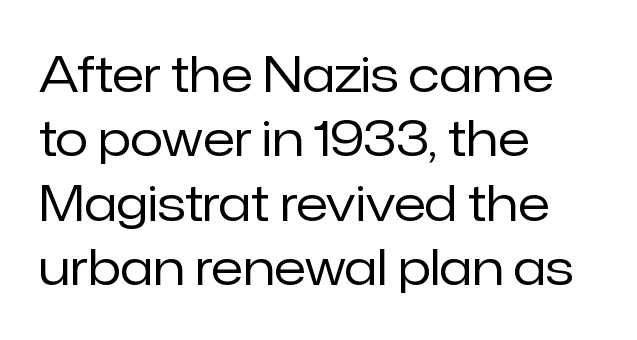
{"serif": "no", "italic": "no", "bold": "no", "weight": "regular", "width": "normal", "stroke_contrast": "low", "x_height": "medium", "monospaced": "no", "underline": "no", "align": "left", "line_spacing": "normal", "line_spacing_ratio": 1.34, "letter_spacing": "normal", "letter_spacing_em": 0.0, "glyph_px": 48}
